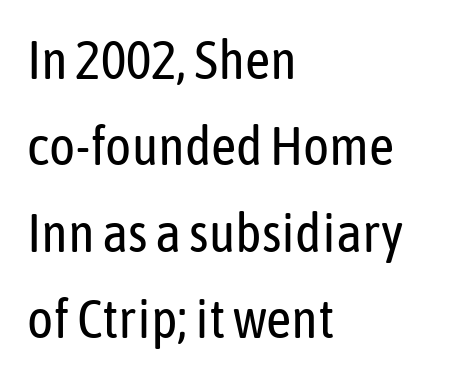
Bold? No — there's no thickening of the strokes. The letters sit at their default tracking, neither squeezed nor spread. Leftover space on each line is placed entirely after the last word. Ascenders rise straight up at ninety degrees.
